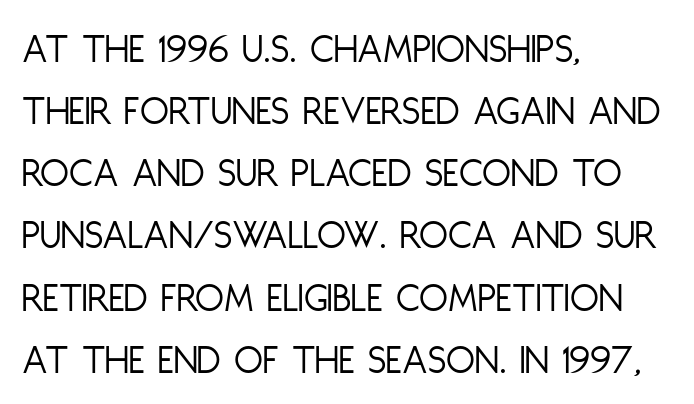
The image shows 42 px light, condensed sans-serif type, upright; set left-aligned, normal line spacing (1.48x), normal letter spacing, not underlined; low stroke contrast and a large x-height.
